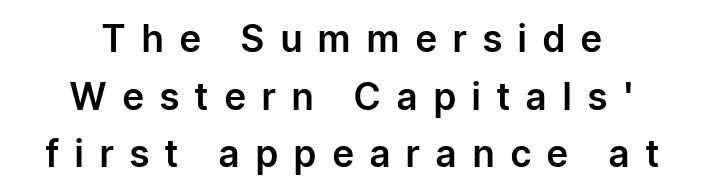
{"serif": "no", "italic": "no", "width": "normal", "stroke_contrast": "low", "x_height": "medium", "monospaced": "no", "underline": "no", "align": "center", "line_spacing": "normal", "line_spacing_ratio": 1.56, "letter_spacing": "wide", "letter_spacing_em": 0.45, "glyph_px": 37}
